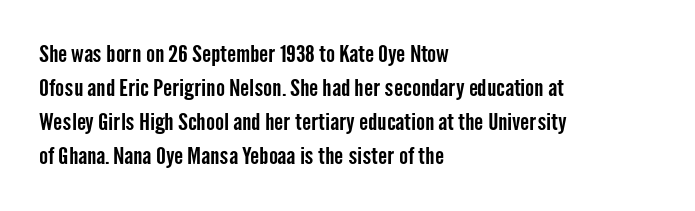
{"italic": "no", "underline": "no", "align": "left", "line_spacing": "normal", "line_spacing_ratio": 1.42, "letter_spacing": "normal", "letter_spacing_em": 0.0, "glyph_px": 24}
